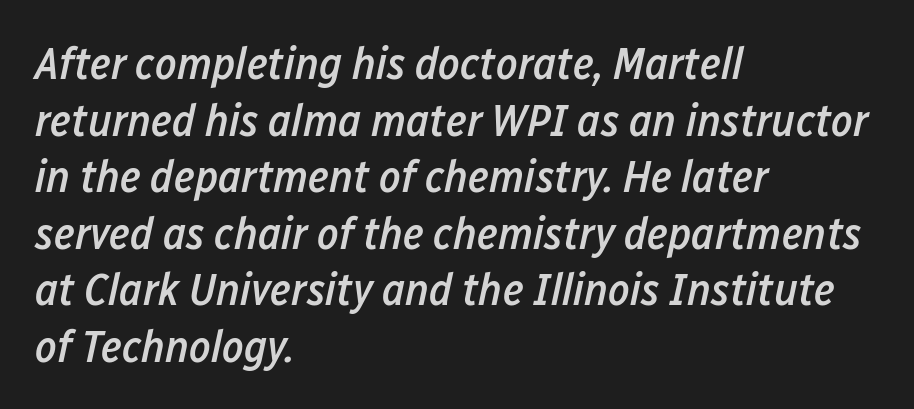
Q: Is the text bold? A: Semi-bold.
Q: Is the text italic (slanted)? A: Yes, it leans right by about 12 degrees.
Q: Is the text underlined? A: No.
Q: How is the paragraph aligned? A: Left-aligned.
Q: Is the spacing between letters normal or unusually wide? A: Normal.
Q: Width (condensed, normal, or wide)? A: Condensed.
Q: Stroke contrast? A: Low.
Q: x-height? A: Medium.
Q: Monospaced? A: No.
